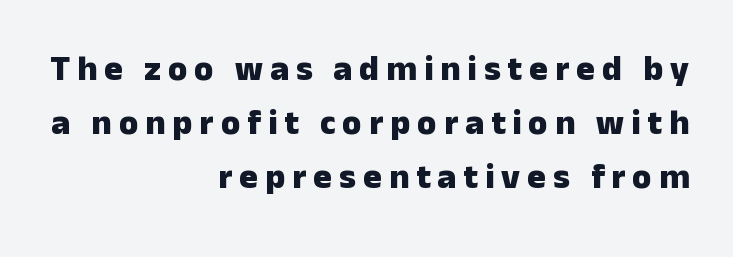
Spacing verdict: proportional, widths tailored to each character. These lines have a slow, spaced-out rhythm from letter to letter. I'd describe the lettering as bold — thick and assertive. Posture: upright roman. These lines sit exactly where default settings would place them. Bare-footed words on every line.
